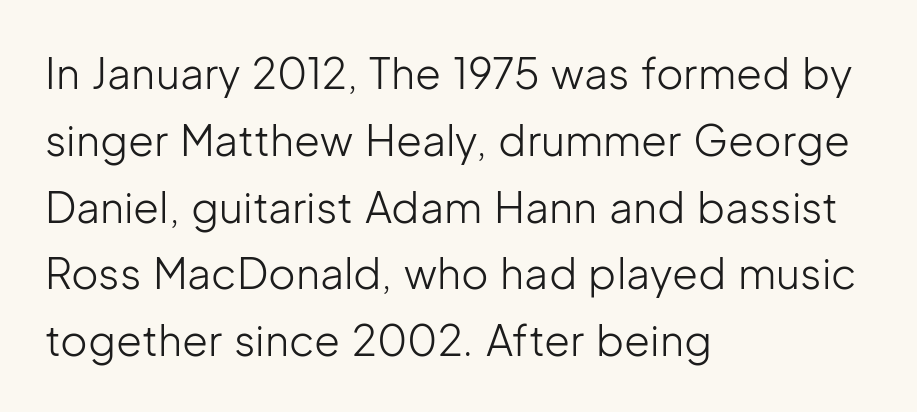
Q: Is the text bold? A: No.
Q: Is the text italic (slanted)? A: No, it is upright.
Q: Is the typeface a serif or a sans-serif typeface? A: Sans-serif.
Q: Is the text underlined? A: No.
Q: How is the paragraph aligned? A: Left-aligned.
Q: Is the spacing between letters normal or unusually wide? A: Normal.
Q: Is the spacing between lines tight, normal or loose? A: Normal.
Q: Width (condensed, normal, or wide)? A: Normal.
Q: Stroke contrast? A: Low.
Q: x-height? A: Medium.
Q: Monospaced? A: No.
